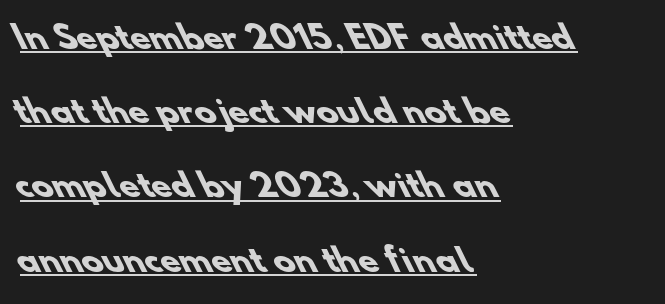
Q: Is the text bold? A: Yes.
Q: Is the typeface a serif or a sans-serif typeface? A: Sans-serif.
Q: Is the text underlined? A: Yes.
Q: How is the paragraph aligned? A: Left-aligned.
Q: Is the spacing between letters normal or unusually wide? A: Normal.
Q: Is the spacing between lines tight, normal or loose? A: Loose.
Q: Width (condensed, normal, or wide)? A: Normal.
Q: Stroke contrast? A: Low.
Q: x-height? A: Small.
Q: Monospaced? A: No.
